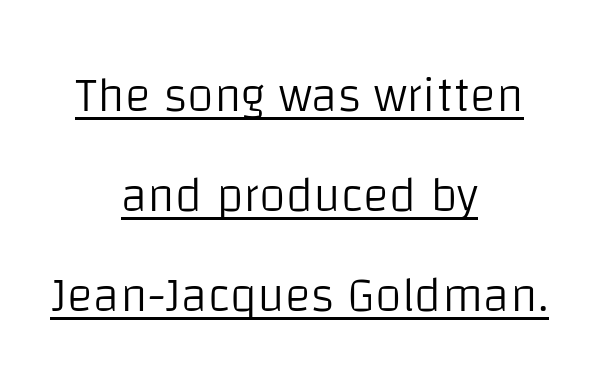
Q: Is the text bold? A: No.
Q: Is the text italic (slanted)? A: No, it is upright.
Q: Is the typeface a serif or a sans-serif typeface? A: Sans-serif.
Q: Is the text underlined? A: Yes.
Q: How is the paragraph aligned? A: Centered.
Q: Is the spacing between letters normal or unusually wide? A: Normal.
Q: Is the spacing between lines tight, normal or loose? A: Loose.
Q: Width (condensed, normal, or wide)? A: Normal.
Q: Stroke contrast? A: Low.
Q: x-height? A: Large.
Q: Monospaced? A: No.
